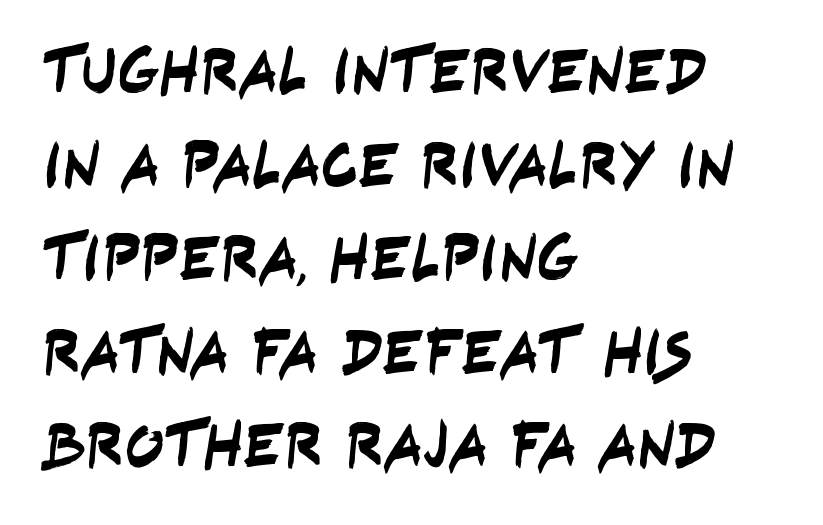
Q: Is the typeface a serif or a sans-serif typeface? A: Sans-serif.
Q: Is the text underlined? A: No.
Q: How is the paragraph aligned? A: Left-aligned.
Q: Is the spacing between letters normal or unusually wide? A: Normal.
Q: Is the spacing between lines tight, normal or loose? A: Normal.
Q: Width (condensed, normal, or wide)? A: Condensed.
Q: Stroke contrast? A: Low.
Q: x-height? A: Large.
Q: Monospaced? A: No.
